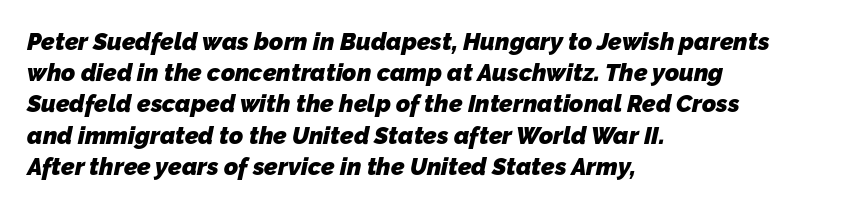
The image shows 24 px bold type; set left-aligned, normal line spacing (1.3x), normal letter spacing, not underlined.
